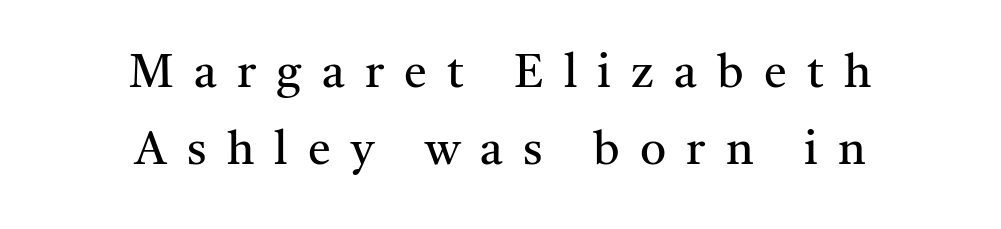
{"serif": "yes", "italic": "no", "bold": "no", "weight": "regular", "width": "normal", "stroke_contrast": "medium", "x_height": "medium", "monospaced": "no", "underline": "no", "align": "center", "line_spacing": "normal", "line_spacing_ratio": 1.68, "letter_spacing": "wide", "letter_spacing_em": 0.44, "glyph_px": 46}
